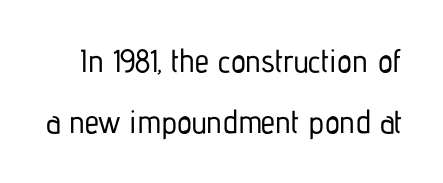
{"serif": "no", "italic": "no", "width": "condensed", "stroke_contrast": "low", "x_height": "medium", "monospaced": "no", "underline": "no", "line_spacing": "loose", "line_spacing_ratio": 1.92, "letter_spacing": "normal", "letter_spacing_em": 0.0, "glyph_px": 32}
